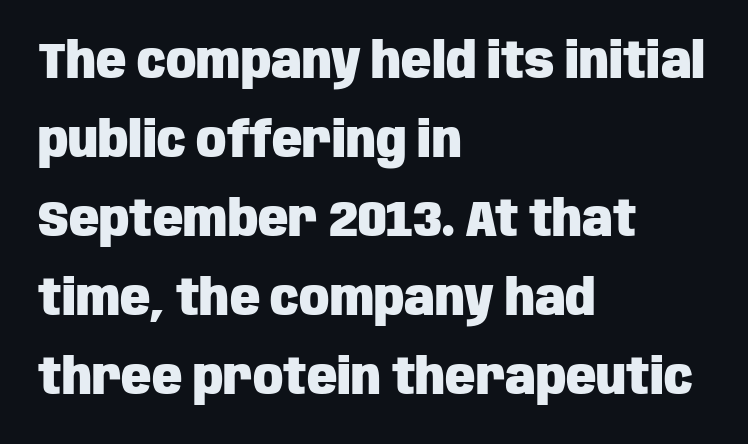
The image shows 50 px heavy, condensed sans-serif type, upright; set left-aligned, normal line spacing (1.58x), normal letter spacing, not underlined; low stroke contrast and a large x-height.
